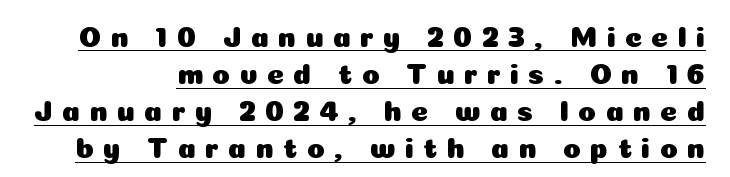
{"serif": "no", "italic": "no", "width": "normal", "stroke_contrast": "low", "x_height": "medium", "monospaced": "no", "underline": "yes", "line_spacing": "normal", "line_spacing_ratio": 1.28, "letter_spacing": "wide", "letter_spacing_em": 0.32, "glyph_px": 29}
